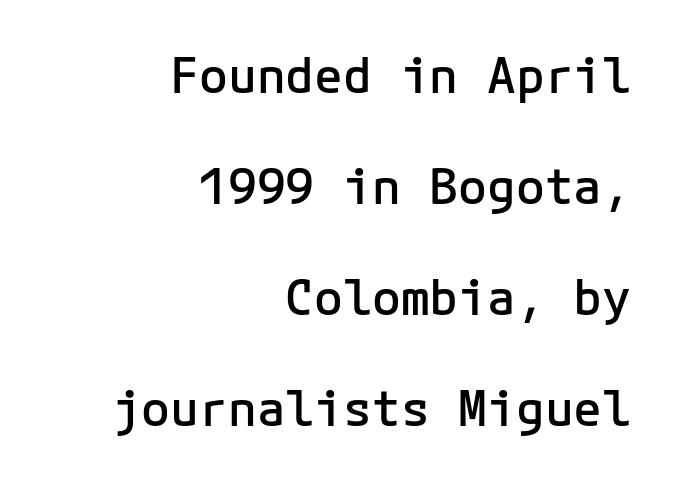
{"serif": "no", "italic": "no", "bold": "semi", "weight": "semibold", "width": "normal", "stroke_contrast": "low", "x_height": "medium", "underline": "no", "align": "right", "line_spacing": "loose", "line_spacing_ratio": 2.31, "letter_spacing": "normal", "letter_spacing_em": 0.0, "glyph_px": 48}
